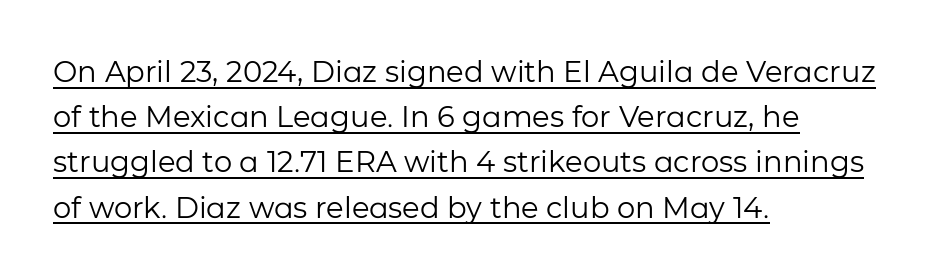
{"serif": "no", "italic": "no", "bold": "no", "weight": "regular", "width": "normal", "stroke_contrast": "low", "x_height": "medium", "monospaced": "no", "underline": "yes", "align": "left", "line_spacing": "normal", "line_spacing_ratio": 1.56, "letter_spacing": "normal", "letter_spacing_em": 0.0, "glyph_px": 29}
